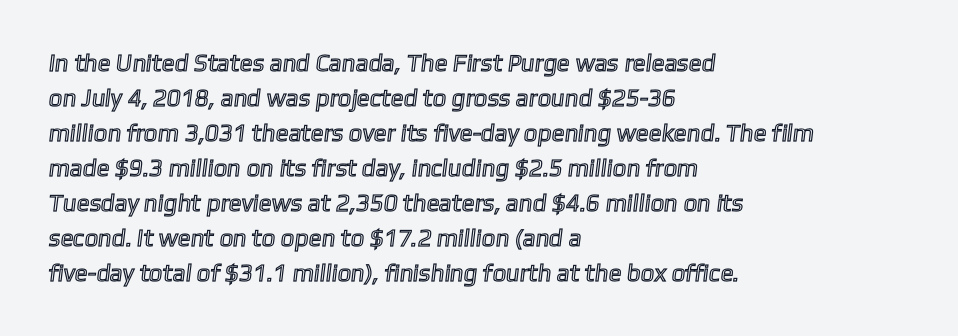
Q: Is the text underlined? A: No.
Q: How is the paragraph aligned? A: Left-aligned.
Q: Is the spacing between letters normal or unusually wide? A: Normal.
Q: Is the spacing between lines tight, normal or loose? A: Normal.
